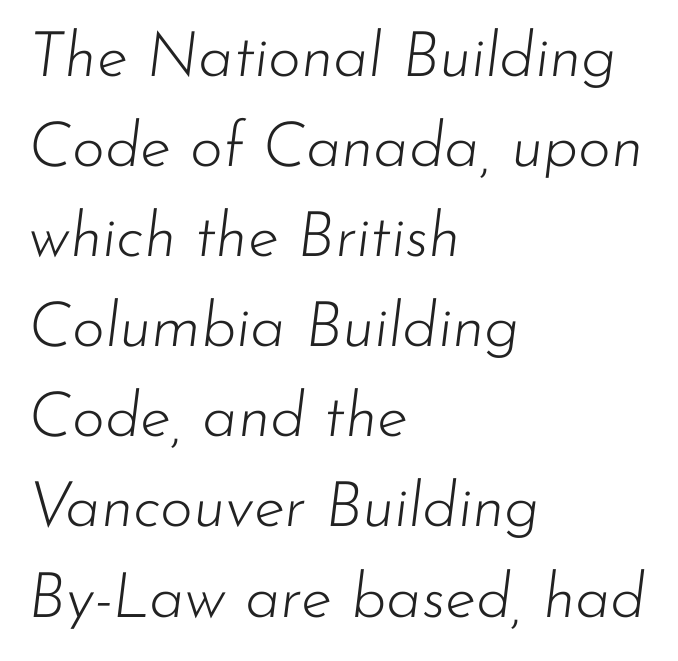
Line starts are locked; line ends wander. Character widths vary here, with narrow letters taking less room than wide ones. What's the leading like? Ordinary, nothing unusual. Look at the tracking — it's just the regular setting, nothing added. Weight: regular or lighter. Check the space under the baseline: it is left empty.
